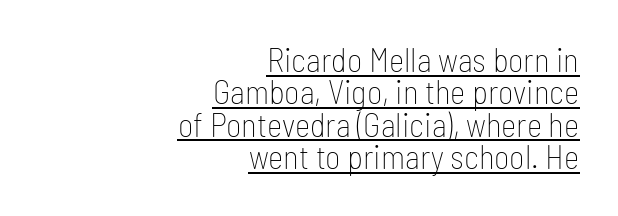
The image shows 33 px thin, condensed sans-serif type, upright; set right-aligned, tight line spacing (0.98x), normal letter spacing, underlined; low stroke contrast and a medium x-height.
